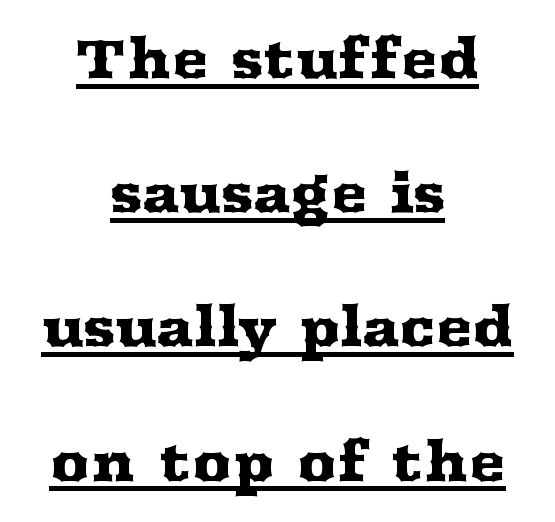
The image shows 55 px wide serif type, upright; set centered, loose line spacing (2.44x), normal letter spacing, underlined; medium stroke contrast and a medium x-height.
